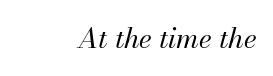
Q: Is the text bold? A: No.
Q: Is the text italic (slanted)? A: Yes, it leans right by about 13 degrees.
Q: Is the text underlined? A: No.
Q: How is the paragraph aligned? A: Right-aligned.
Q: Is the spacing between letters normal or unusually wide? A: Normal.
Q: Width (condensed, normal, or wide)? A: Normal.
Q: Stroke contrast? A: Medium.
Q: x-height? A: Small.
Q: Monospaced? A: No.
